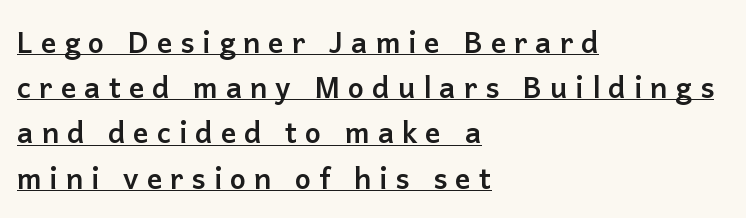
{"serif": "no", "italic": "no", "bold": "yes", "weight": "semibold", "width": "normal", "stroke_contrast": "low", "x_height": "medium", "monospaced": "no", "underline": "yes", "align": "left", "line_spacing": "normal", "line_spacing_ratio": 1.56, "letter_spacing": "wide", "letter_spacing_em": 0.27, "glyph_px": 29}
